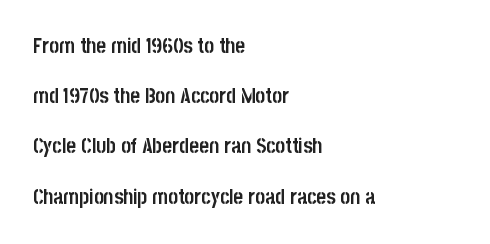
Does the copy run flush right? No — it runs flush left. When letters stand straight like this, we call the style roman or upright. You could fit nearly another row in the gap between these rows. Underline: absent. Short note: letters normally spaced.
